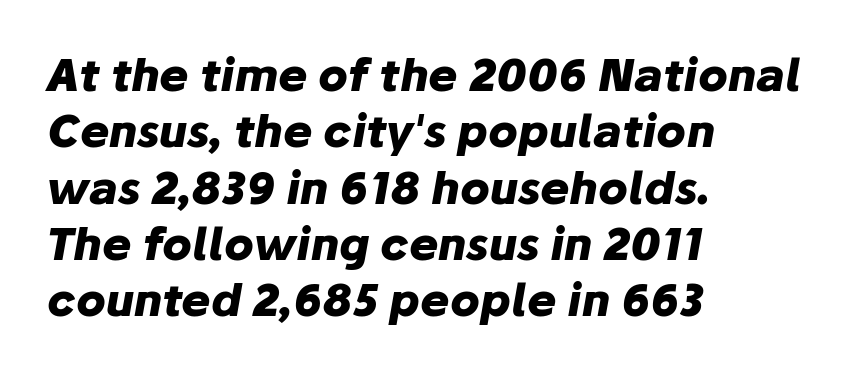
{"italic": "yes", "lean": "right", "slant_degrees": 10, "bold": "yes", "weight": "heavy", "width": "normal", "stroke_contrast": "low", "x_height": "medium", "monospaced": "no", "underline": "no", "align": "left", "line_spacing": "normal", "line_spacing_ratio": 1.28, "letter_spacing": "normal", "letter_spacing_em": 0.0, "glyph_px": 44}
